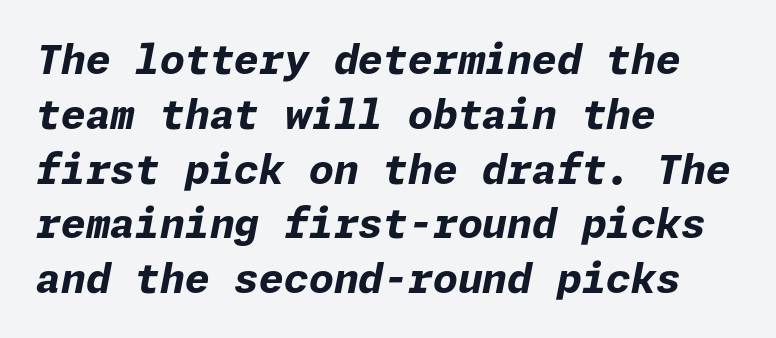
{"italic": "yes", "lean": "right", "slant_degrees": 11, "bold": "yes", "weight": "bold", "width": "normal", "stroke_contrast": "low", "x_height": "medium", "underline": "no", "align": "left", "line_spacing": "normal", "line_spacing_ratio": 1.37, "letter_spacing": "normal", "letter_spacing_em": 0.0, "glyph_px": 40}
